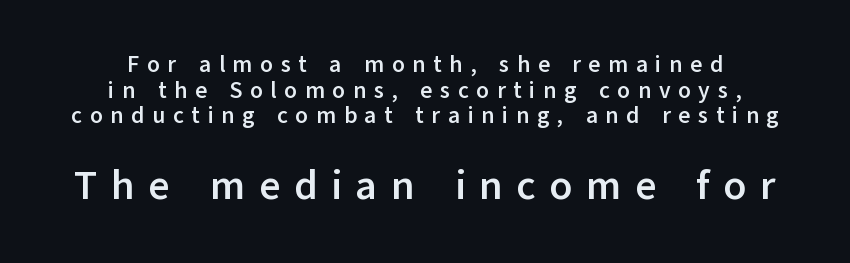
The image shows 41 px semibold sans-serif type, upright; set centered, tight line spacing (1.11x), unusually wide letter spacing (+0.33 em), not underlined; the second (bottom) block is 1.78x larger; low stroke contrast and a medium x-height.
